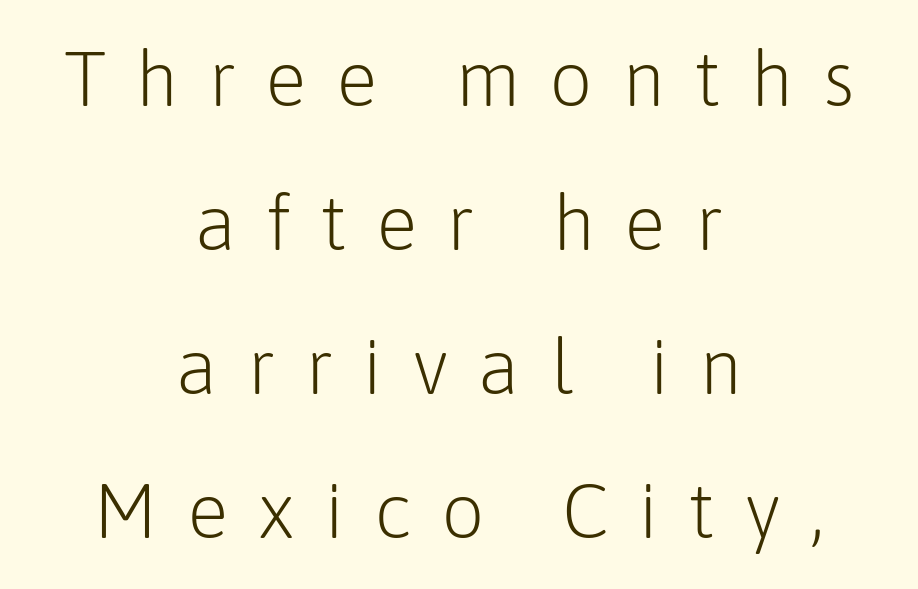
Q: Is the text bold? A: No.
Q: Is the text italic (slanted)? A: No, it is upright.
Q: Is the typeface a serif or a sans-serif typeface? A: Sans-serif.
Q: Is the text underlined? A: No.
Q: How is the paragraph aligned? A: Centered.
Q: Is the spacing between letters normal or unusually wide? A: Unusually wide.
Q: Width (condensed, normal, or wide)? A: Normal.
Q: Stroke contrast? A: Low.
Q: x-height? A: Medium.
Q: Monospaced? A: No.
